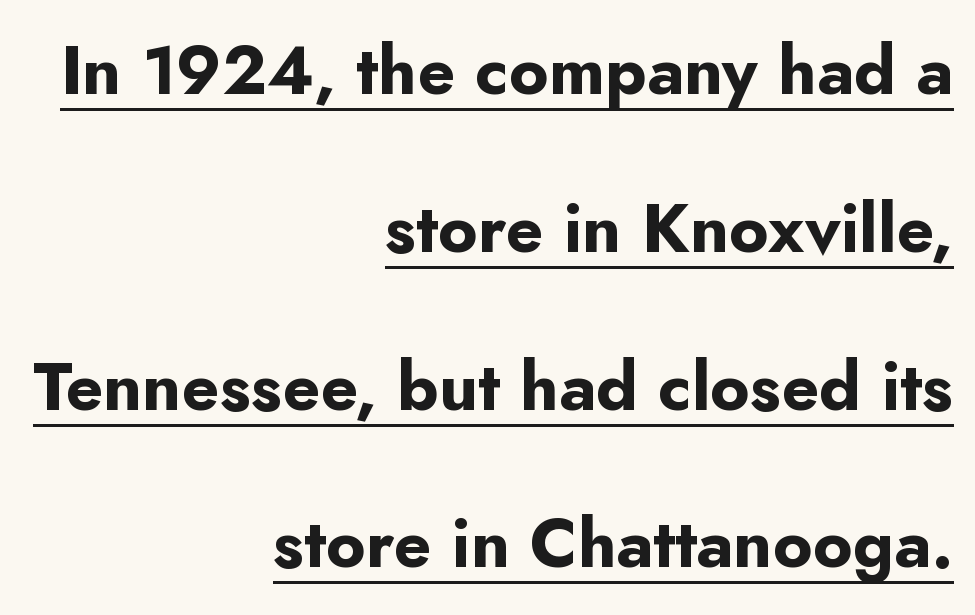
Tall strokes in this sample are plumb rather than angled. A sans-serif font was chosen for this passage. The face used here appears with an underline applied. Layout note: lines flush right. Vertical spacing — loose.
